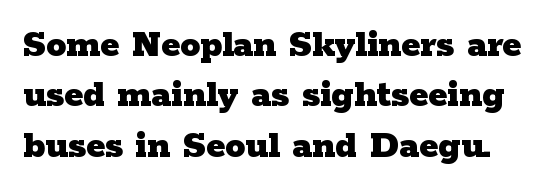
The image shows 40 px heavy, wide serif type, upright; set normal line spacing (1.26x), normal letter spacing, not underlined; low stroke contrast and a medium x-height.
